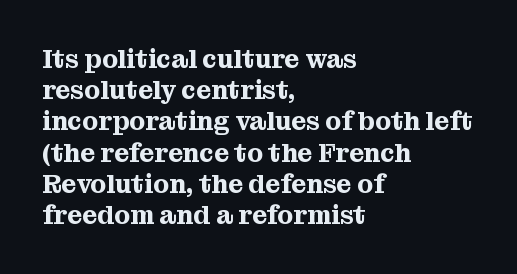
Q: Is the text italic (slanted)? A: No, it is upright.
Q: Is the text underlined? A: No.
Q: How is the paragraph aligned? A: Left-aligned.
Q: Is the spacing between letters normal or unusually wide? A: Normal.
